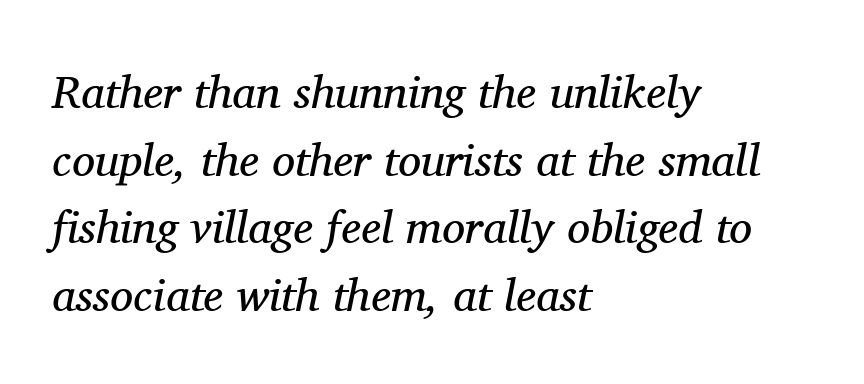
{"serif": "yes", "italic": "yes", "lean": "right", "slant_degrees": 11, "bold": "no", "weight": "regular", "width": "normal", "stroke_contrast": "medium", "x_height": "medium", "monospaced": "no", "underline": "no", "align": "left", "line_spacing": "normal", "line_spacing_ratio": 1.47, "letter_spacing": "normal", "letter_spacing_em": 0.0, "glyph_px": 46}
